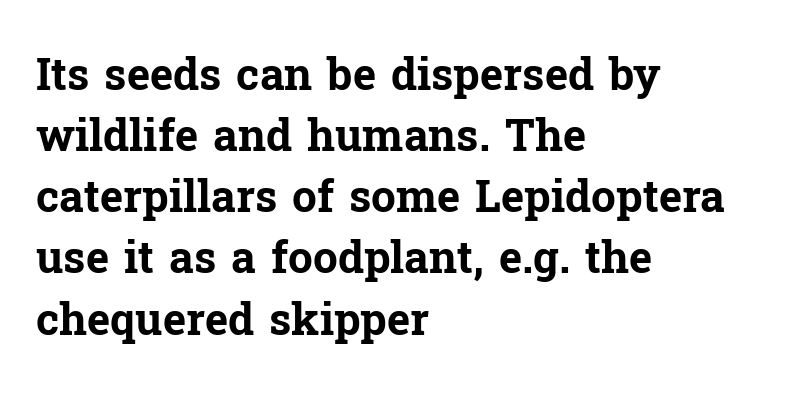
Q: Is the text bold? A: Yes.
Q: Is the text italic (slanted)? A: No, it is upright.
Q: Is the typeface a serif or a sans-serif typeface? A: Serif.
Q: Is the text underlined? A: No.
Q: How is the paragraph aligned? A: Left-aligned.
Q: Is the spacing between letters normal or unusually wide? A: Normal.
Q: Is the spacing between lines tight, normal or loose? A: Normal.
Q: Width (condensed, normal, or wide)? A: Normal.
Q: Stroke contrast? A: Low.
Q: x-height? A: Medium.
Q: Monospaced? A: No.
